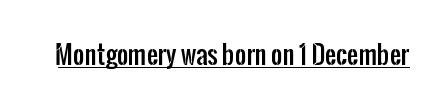
Q: Is the text italic (slanted)? A: No, it is upright.
Q: Is the text underlined? A: Yes.
Q: Is the spacing between letters normal or unusually wide? A: Normal.
